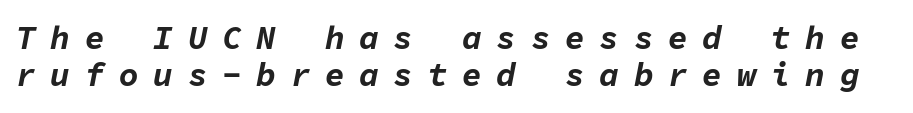
The image shows 33 px bold type, italic (leaning right), monospaced; set tight line spacing (1.13x), unusually wide letter spacing (+0.44 em), not underlined; low stroke contrast and a medium x-height.
